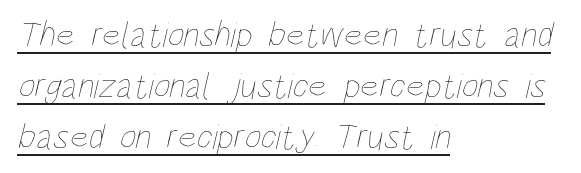
Caption: standard tracking, unaltered. Typeset ragged right — the left edge is the straight one. The rendering uses a moderate line-height, typical for paragraphs. Proportional: the letters do not fall into vertical columns.
